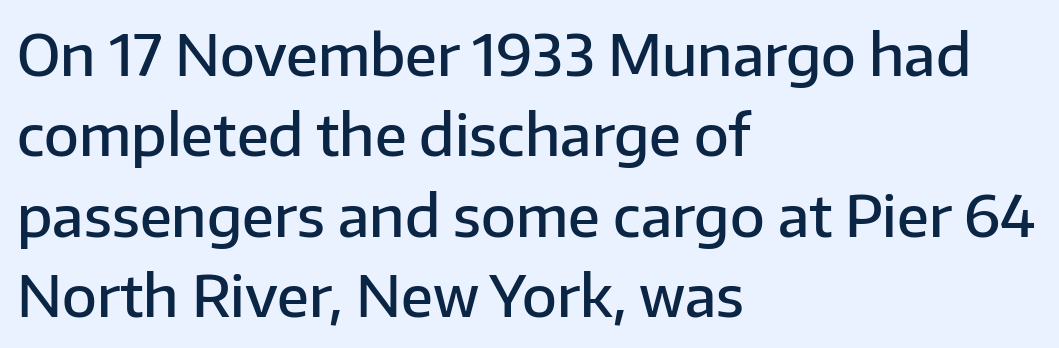
The image shows 57 px semibold sans-serif type, upright; set left-aligned, normal line spacing (1.41x), normal letter spacing, not underlined; low stroke contrast and a medium x-height.
